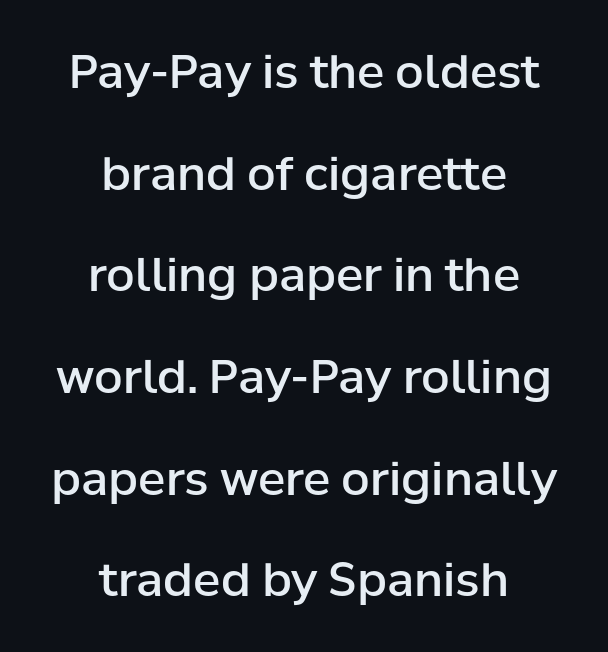
Nothing sits at the stroke ends, so this counts as sans-serif. The rendering uses natural spacing where letterforms have individual widths. Tracking here is standard; glyphs follow each other at the usual distance. Is there any slant? The stems are plumb.
